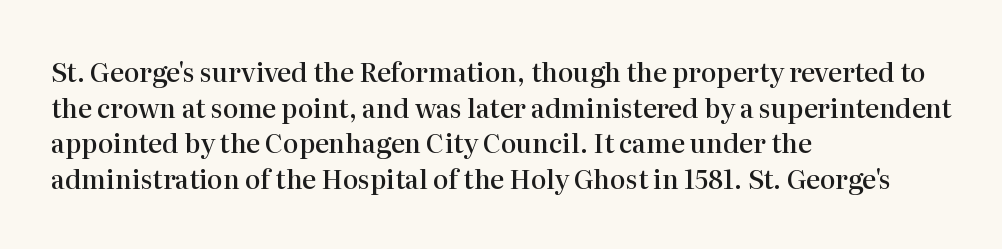
Q: Is the text bold? A: Semi-bold.
Q: Is the text italic (slanted)? A: No, it is upright.
Q: Is the text underlined? A: No.
Q: How is the paragraph aligned? A: Left-aligned.
Q: Is the spacing between letters normal or unusually wide? A: Normal.
Q: Is the spacing between lines tight, normal or loose? A: Normal.
